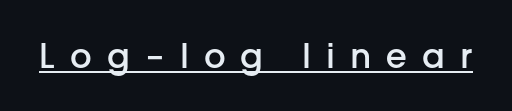
The line texture is sparse and dotted thanks to wide tracking. Like a heading marked for emphasis, these lines bear an underscore. Stroke terminals: plain, sans-serif. The typesetting leans somewhat heavy: a semibold. Each letter keeps its own natural width here, so spacing adapts to shape.
